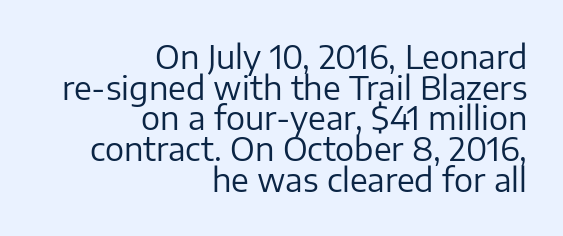
Q: Is the text bold? A: No.
Q: Is the text italic (slanted)? A: No, it is upright.
Q: Is the typeface a serif or a sans-serif typeface? A: Sans-serif.
Q: Is the text underlined? A: No.
Q: How is the paragraph aligned? A: Right-aligned.
Q: Is the spacing between letters normal or unusually wide? A: Normal.
Q: Is the spacing between lines tight, normal or loose? A: Tight.
Q: Width (condensed, normal, or wide)? A: Normal.
Q: Stroke contrast? A: Low.
Q: x-height? A: Medium.
Q: Monospaced? A: No.
